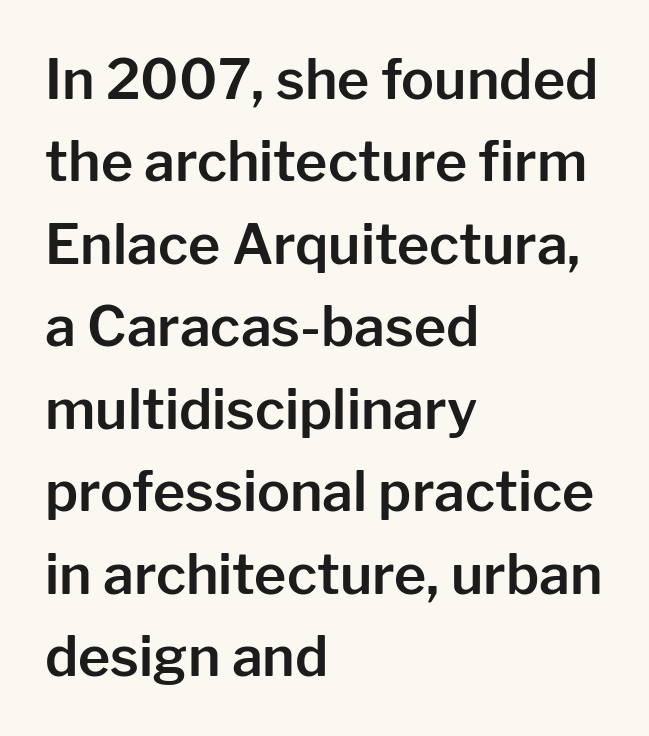
Q: Is the text italic (slanted)? A: No, it is upright.
Q: Is the typeface a serif or a sans-serif typeface? A: Sans-serif.
Q: Is the text underlined? A: No.
Q: How is the paragraph aligned? A: Left-aligned.
Q: Is the spacing between letters normal or unusually wide? A: Normal.
Q: Is the spacing between lines tight, normal or loose? A: Normal.
Q: Width (condensed, normal, or wide)? A: Normal.
Q: Stroke contrast? A: Low.
Q: x-height? A: Medium.
Q: Monospaced? A: No.
